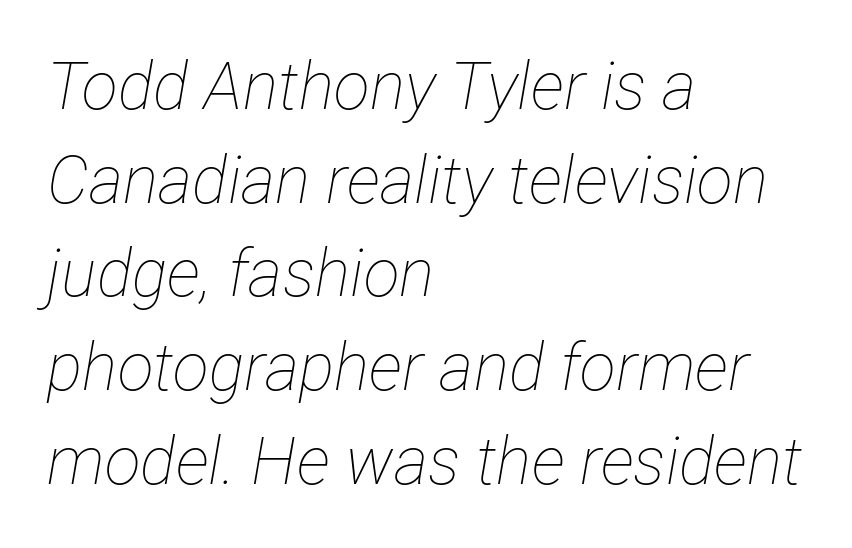
Q: Is the text bold? A: No.
Q: Is the text italic (slanted)? A: Yes, it leans right by about 12 degrees.
Q: Is the text underlined? A: No.
Q: How is the paragraph aligned? A: Left-aligned.
Q: Is the spacing between letters normal or unusually wide? A: Normal.
Q: Is the spacing between lines tight, normal or loose? A: Normal.
Q: Width (condensed, normal, or wide)? A: Condensed.
Q: Stroke contrast? A: Low.
Q: x-height? A: Medium.
Q: Monospaced? A: No.
